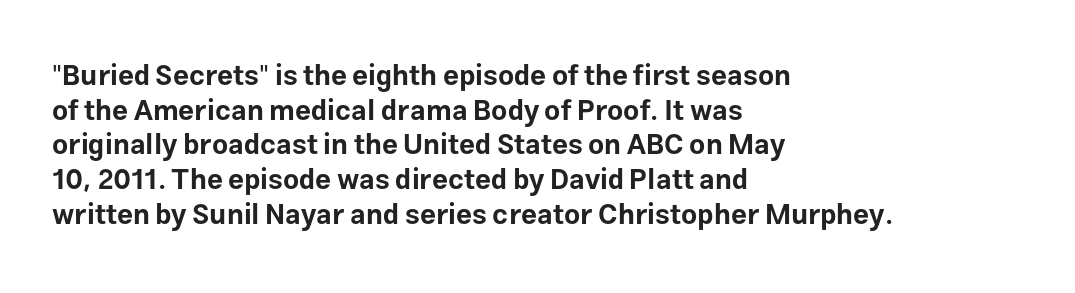
{"serif": "no", "italic": "no", "bold": "yes", "weight": "bold", "width": "normal", "stroke_contrast": "low", "x_height": "medium", "monospaced": "no", "underline": "no", "align": "left", "line_spacing_ratio": 1.24, "letter_spacing": "normal", "letter_spacing_em": 0.0, "glyph_px": 28}
